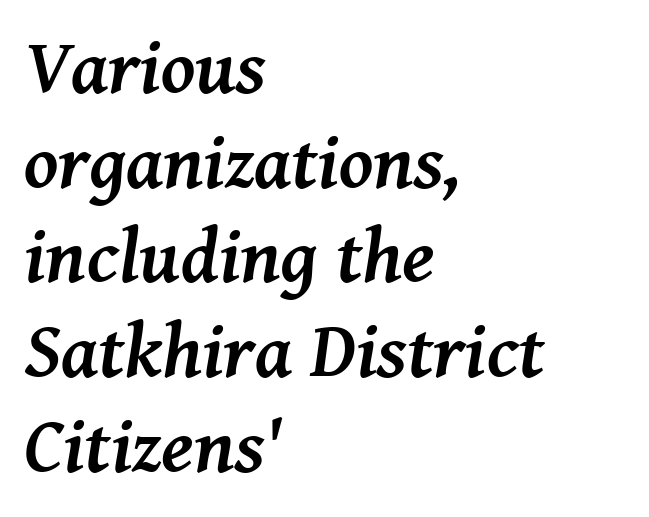
Lines of text with bare space underneath. The rendering anchors every line to the left-hand side. The face used here has a pronounced slope to its letters. Characters follow at the spacing the type designer built in.
